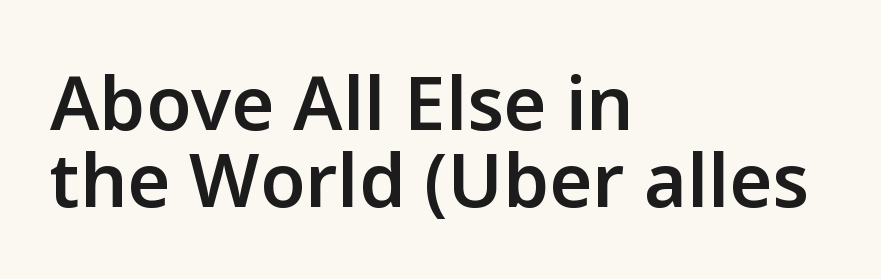
{"serif": "no", "italic": "no", "bold": "semi", "weight": "semibold", "width": "normal", "stroke_contrast": "low", "x_height": "medium", "monospaced": "no", "underline": "no", "align": "left", "line_spacing": "tight", "line_spacing_ratio": 1.04, "letter_spacing": "normal", "letter_spacing_em": 0.0, "glyph_px": 74}
